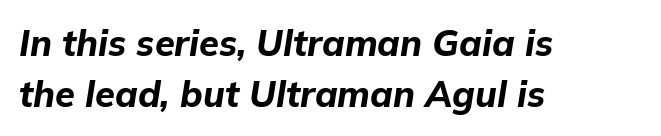
The image shows 36 px bold type, italic (leaning right); set left-aligned, normal line spacing (1.43x), normal letter spacing, not underlined; low stroke contrast and a medium x-height.
